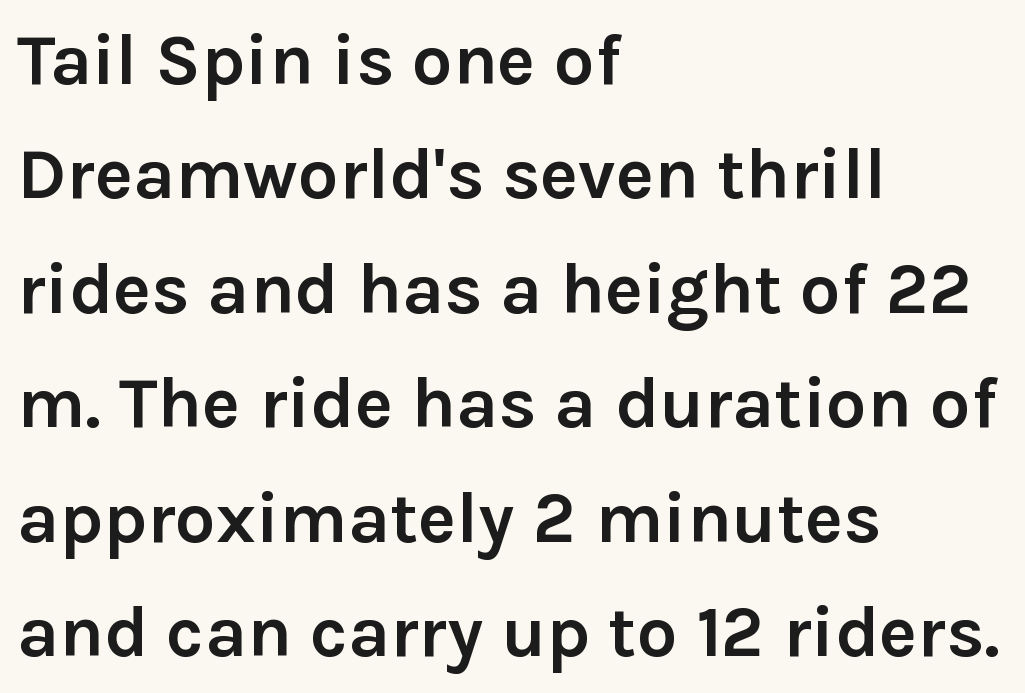
Q: Is the text bold? A: Yes.
Q: Is the text italic (slanted)? A: No, it is upright.
Q: Is the typeface a serif or a sans-serif typeface? A: Sans-serif.
Q: Is the text underlined? A: No.
Q: How is the paragraph aligned? A: Left-aligned.
Q: Is the spacing between letters normal or unusually wide? A: Normal.
Q: Is the spacing between lines tight, normal or loose? A: Normal.
Q: Width (condensed, normal, or wide)? A: Normal.
Q: Stroke contrast? A: Low.
Q: x-height? A: Medium.
Q: Monospaced? A: No.
